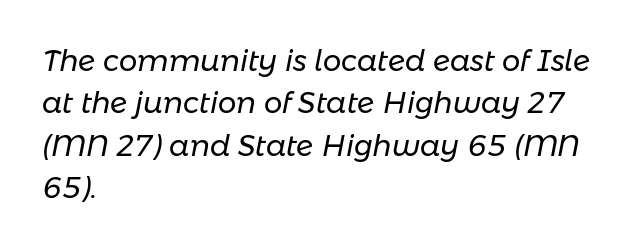
Looks like regular typesetting: each glyph gets only the width it needs. The passage shown has conventional tracking throughout. Is the block centered? No — it sits flush against the left margin. The passage shown is not bold in any degree. Check under the words: just untouched page.
